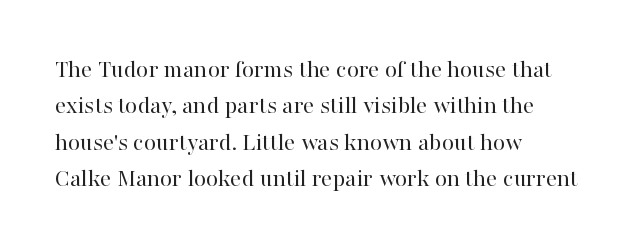
{"italic": "no", "bold": "no", "underline": "no", "align": "left", "line_spacing": "normal", "line_spacing_ratio": 1.46, "letter_spacing": "normal", "letter_spacing_em": 0.0, "glyph_px": 25}
